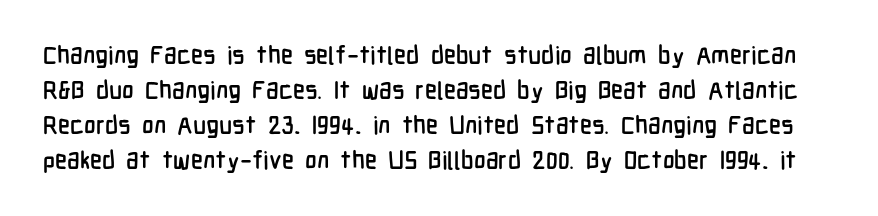
A roman cut, with each character standing at attention. The letterforms sit shoulder to shoulder at normal distance. Compared with typical paragraphs, the rows here are spaced about the same. Anything drawn beneath the words? Only blank space.
